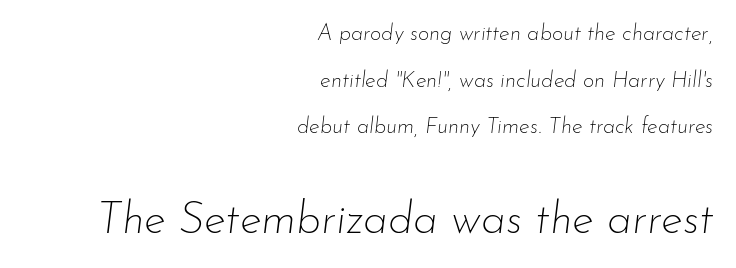
The image shows 45 px thin type, italic (leaning right); set right-aligned, loose line spacing (2.12x), normal letter spacing, not underlined; the second (bottom) block is 2.05x larger; low stroke contrast and a small x-height.
